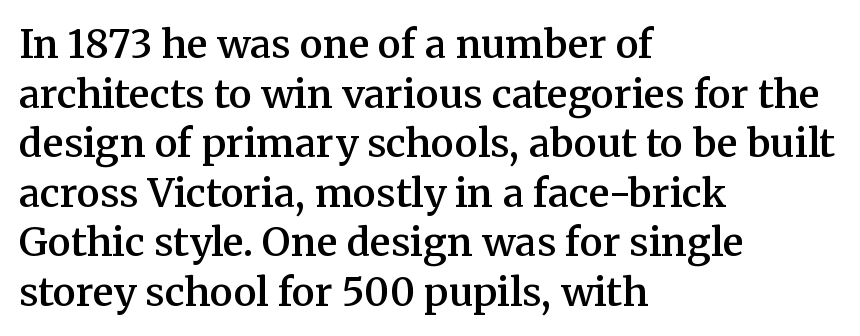
Is the letter spacing exaggerated? No — it looks like the ordinary default. Layout note: lines flush left. Quick note: interline space is typical. The baseline area is clear. Is this a sans? No — the strokes have serifs.
